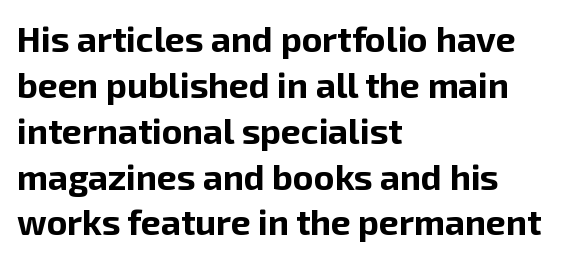
The letters advance in unequal steps, a hallmark of proportional type. Weight: bold. The area under the type is left untouched. Every stem runs plumb, perpendicular to the baseline. A typesetter would call this zero additional tracking.
